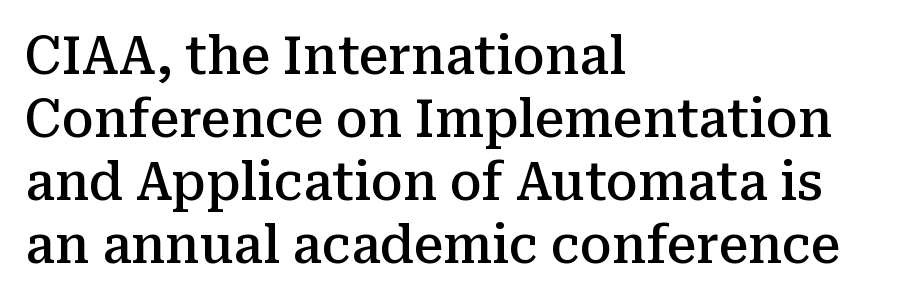
Letter spacing: default. Is the block centered? No — it sits flush against the left margin. In terms of letterform style, serifs are clearly present. The rendering uses a semibold face; strokes are thickened but not to full bold.
